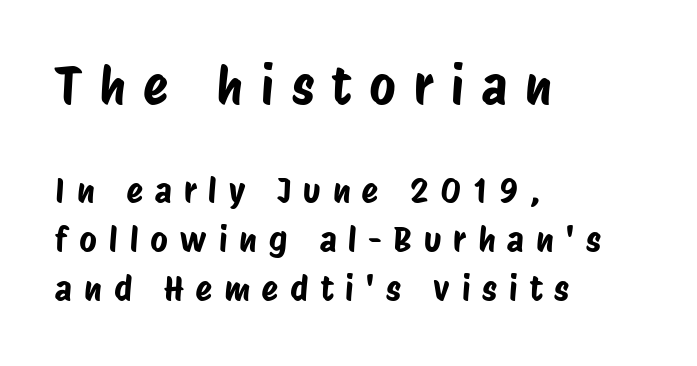
Q: Is the typeface a serif or a sans-serif typeface? A: Sans-serif.
Q: Is the text underlined? A: No.
Q: How is the paragraph aligned? A: Left-aligned.
Q: Is the spacing between letters normal or unusually wide? A: Unusually wide.
Q: Is the spacing between lines tight, normal or loose? A: Normal.
Q: Which block of text is set in a larger size, the first (top) or the second (bottom)? A: The first (top) one.
Q: Width (condensed, normal, or wide)? A: Condensed.
Q: Stroke contrast? A: Low.
Q: x-height? A: Large.
Q: Monospaced? A: No.
